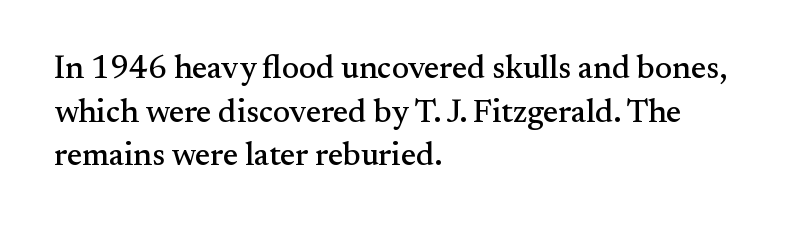
The image shows 32 px serif type, upright; set left-aligned, normal line spacing (1.36x), normal letter spacing, not underlined; medium stroke contrast and a small x-height.
